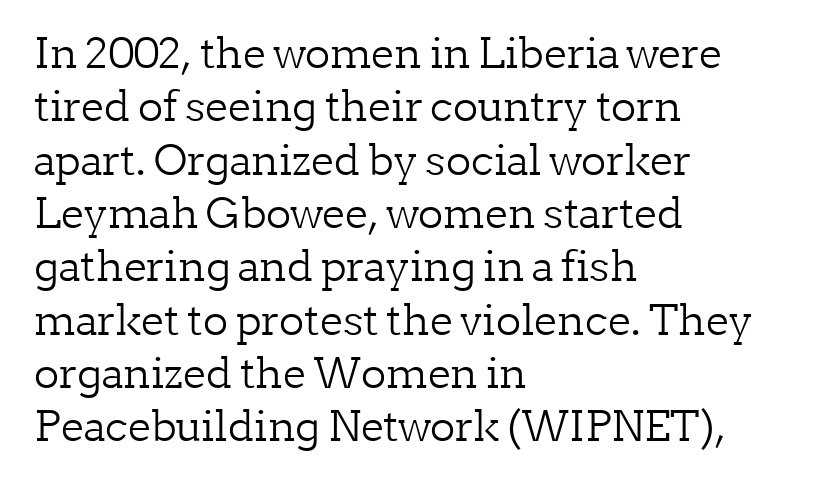
Heaviness? Minimal to ordinary, like unemphasized prose. How would I describe the line gaps? Plain and ordinary. Descenders hang freely into open space. Regarding serifs, this sample has them. The letters advance in unequal steps, a hallmark of proportional type.
